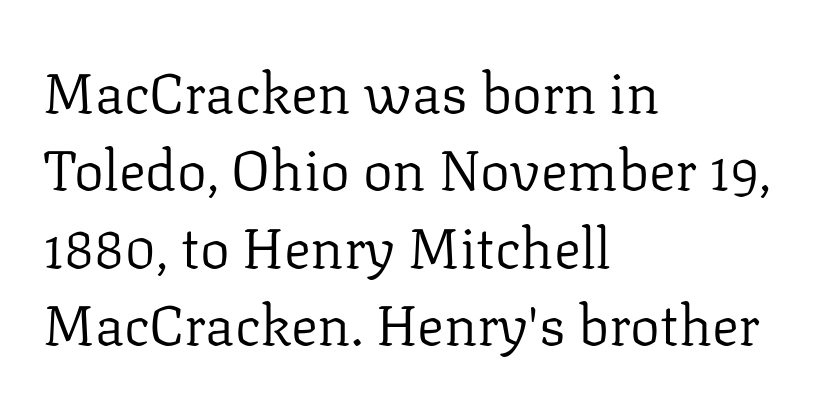
The image shows 56 px regular-weight serif type, upright; set left-aligned, normal line spacing (1.38x), normal letter spacing, not underlined; low stroke contrast and a medium x-height.
